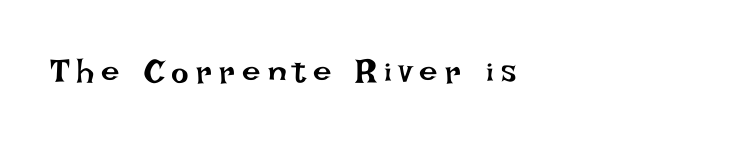
Q: Is the text bold? A: No.
Q: Is the text italic (slanted)? A: No, it is upright.
Q: Is the text underlined? A: No.
Q: How is the paragraph aligned? A: Left-aligned.
Q: Is the spacing between letters normal or unusually wide? A: Unusually wide.
Q: Width (condensed, normal, or wide)? A: Normal.
Q: Stroke contrast? A: Low.
Q: x-height? A: Large.
Q: Monospaced? A: No.
